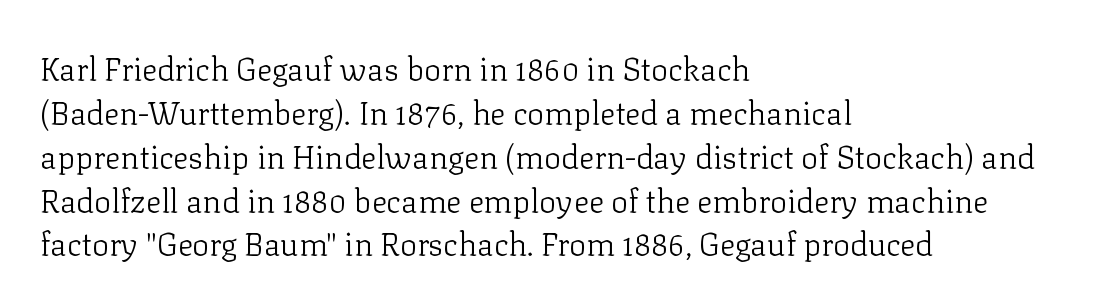
The image shows 32 px light serif type, upright; set left-aligned, normal line spacing (1.37x), normal letter spacing, not underlined; low stroke contrast and a medium x-height.
